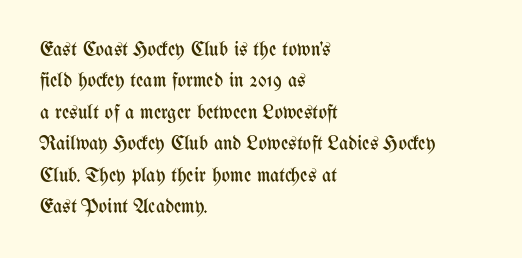
Line spacing here is normal. A typesetter would mark this as roman, not italic. The specimen omits any rule beneath the text block's lines. The rag falls on the right side of this text block. The characters are drawn with everyday or finer stroke widths.
